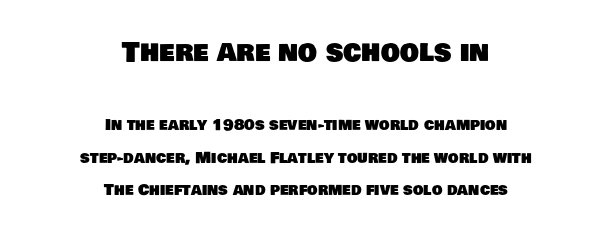
The image shows 27 px text type; set centered, loose line spacing (2.19x), normal letter spacing, not underlined; the first (top) block is 1.8x larger.
